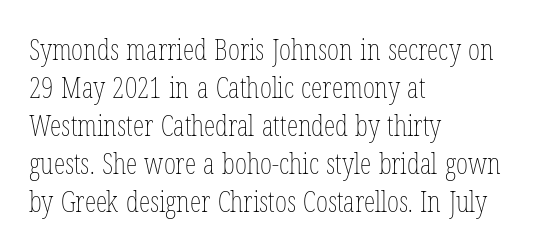
The image shows 29 px thin, condensed type, upright; set left-aligned, normal line spacing (1.31x), normal letter spacing, not underlined; low stroke contrast and a medium x-height.
